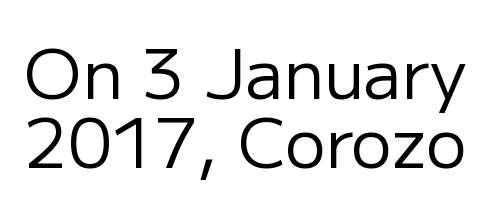
One glance says dense: line gaps are narrower than usual. Each stroke keeps to a modest, everyday thickness or less. A typesetter would call this zero additional tracking. Proportional: the letters do not fall into vertical columns. Check the space under the baseline: it is left empty.
